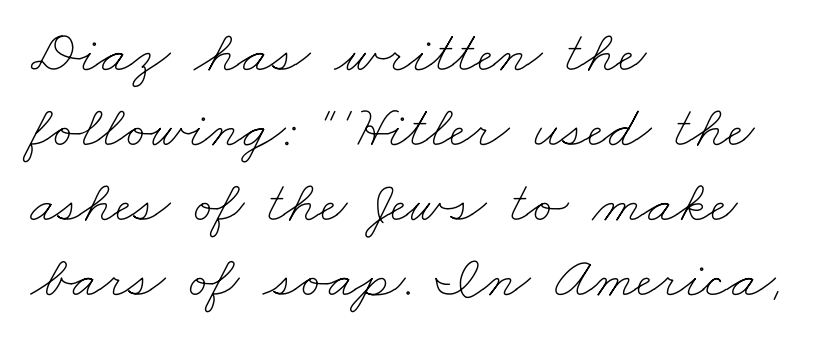
{"bold": "no", "weight": "thin", "width": "wide", "stroke_contrast": "low", "x_height": "small", "monospaced": "no", "underline": "no", "align": "left", "line_spacing": "normal", "line_spacing_ratio": 1.25, "letter_spacing": "normal", "letter_spacing_em": 0.0, "glyph_px": 60}
